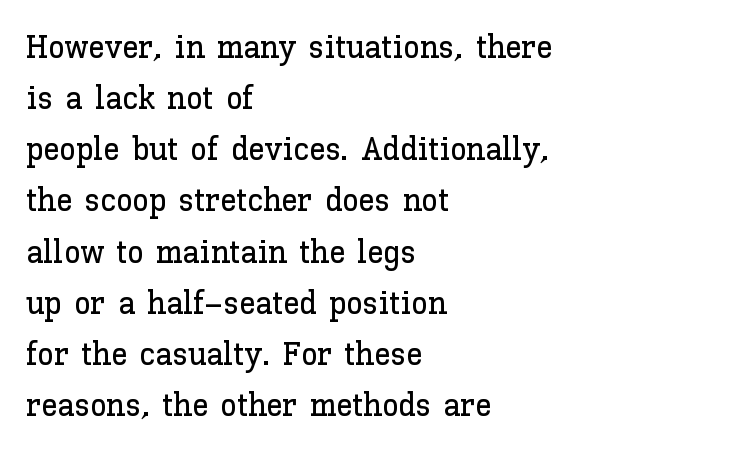
The image shows 33 px text type, upright; set left-aligned, normal line spacing (1.55x), normal letter spacing, not underlined; low stroke contrast and a medium x-height.
